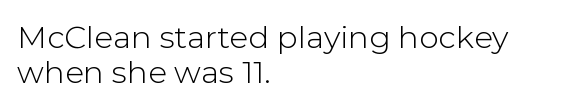
Q: Is the text italic (slanted)? A: No, it is upright.
Q: Is the typeface a serif or a sans-serif typeface? A: Sans-serif.
Q: Is the text underlined? A: No.
Q: How is the paragraph aligned? A: Left-aligned.
Q: Is the spacing between letters normal or unusually wide? A: Normal.
Q: Is the spacing between lines tight, normal or loose? A: Tight.
Q: Width (condensed, normal, or wide)? A: Normal.
Q: Stroke contrast? A: Low.
Q: x-height? A: Medium.
Q: Monospaced? A: No.
